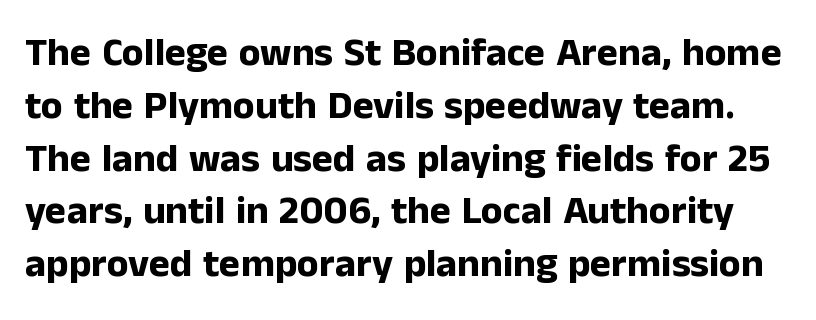
{"serif": "no", "italic": "no", "bold": "yes", "weight": "bold", "width": "normal", "stroke_contrast": "low", "x_height": "medium", "monospaced": "no", "underline": "no", "line_spacing": "normal", "line_spacing_ratio": 1.32, "letter_spacing": "normal", "letter_spacing_em": 0.0, "glyph_px": 40}
